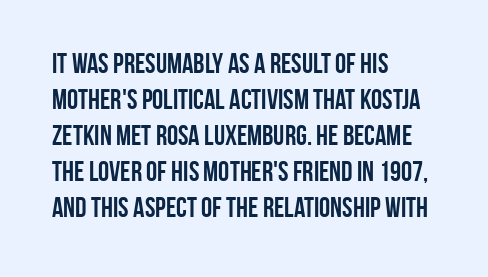
The image shows 28 px semibold, condensed sans-serif type, upright; set left-aligned, normal line spacing (1.29x), normal letter spacing, not underlined; low stroke contrast and a large x-height.
